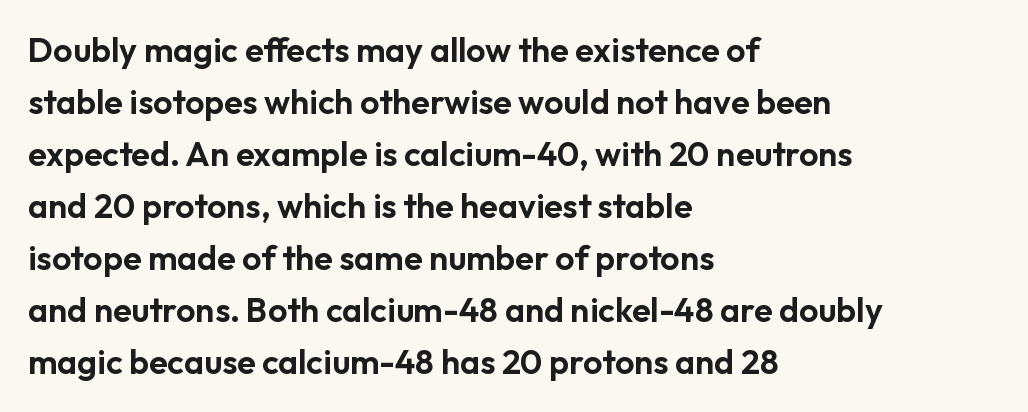
The rendering uses a moderate line-height, typical for paragraphs. A bare baseline throughout the passage. Classification — sans serif. Words appear dense and cohesive because spacing is normal. Reading down the block, your eye returns to a fixed left position each line.
